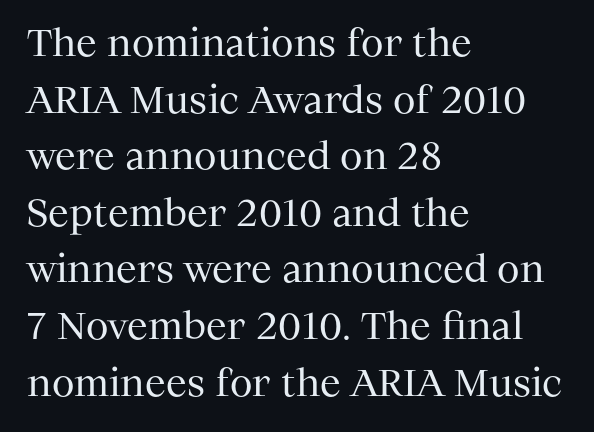
{"serif": "yes", "italic": "no", "bold": "no", "weight": "regular", "width": "normal", "stroke_contrast": "medium", "x_height": "medium", "monospaced": "no", "underline": "no", "align": "left", "line_spacing": "normal", "line_spacing_ratio": 1.53, "letter_spacing": "normal", "letter_spacing_em": 0.0, "glyph_px": 37}
